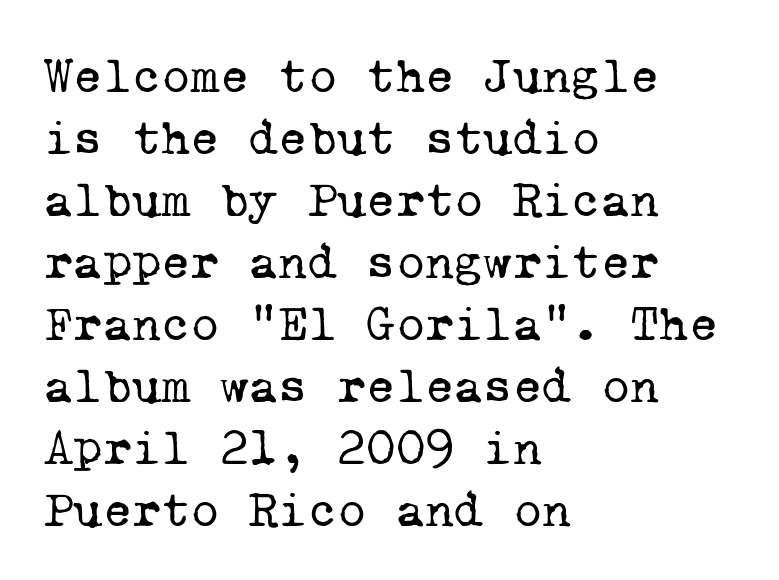
The image shows 50 px regular-weight serif type, monospaced; set left-aligned, line spacing 1.24x, normal letter spacing, not underlined; low stroke contrast and a medium x-height.
